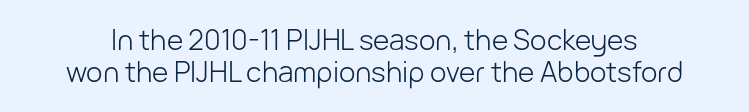
The image shows 28 px light sans-serif type, upright; set tight line spacing (1.15x), normal letter spacing, not underlined; low stroke contrast and a medium x-height.
